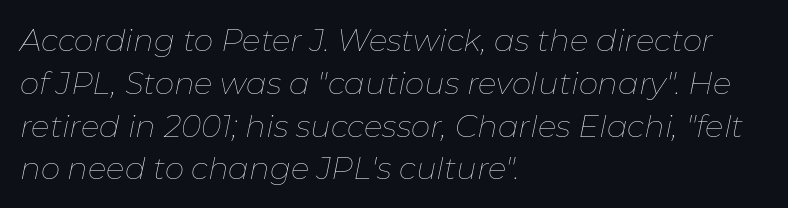
A normal amount of white space separates one row of letters from the next. Notice how the passage keeps a crisp vertical edge on the left only. This rendering features lettering with no underline. The cut favours lightness, reaching ordinary text weight at its darkest. When letters slant like this, we call the style italic. Varying glyph widths throughout — classic text-font behaviour.
